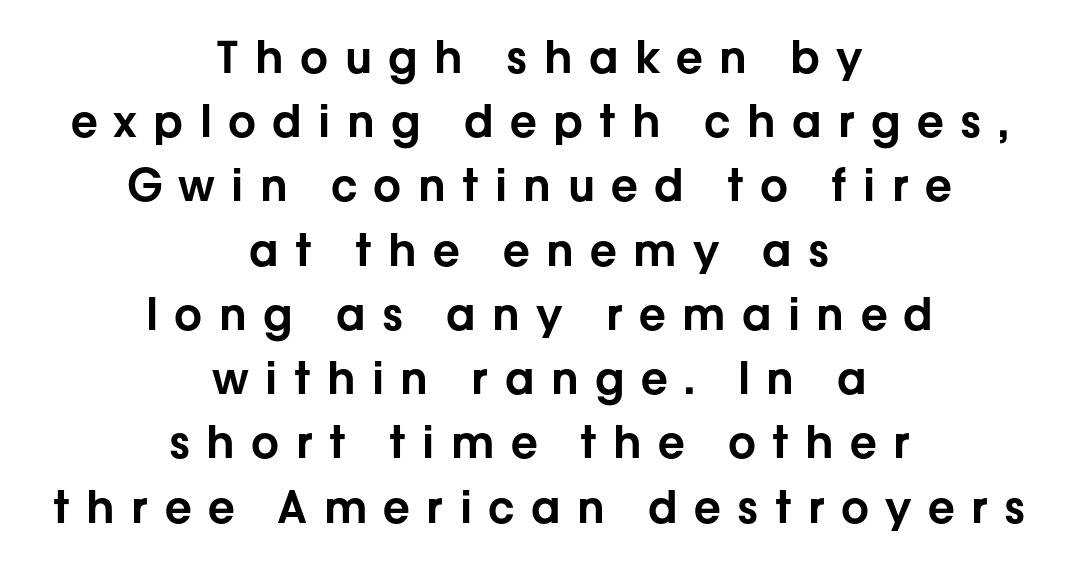
{"serif": "no", "italic": "no", "width": "normal", "stroke_contrast": "low", "x_height": "medium", "monospaced": "no", "underline": "no", "align": "center", "line_spacing": "normal", "line_spacing_ratio": 1.46, "letter_spacing": "wide", "letter_spacing_em": 0.37, "glyph_px": 44}
